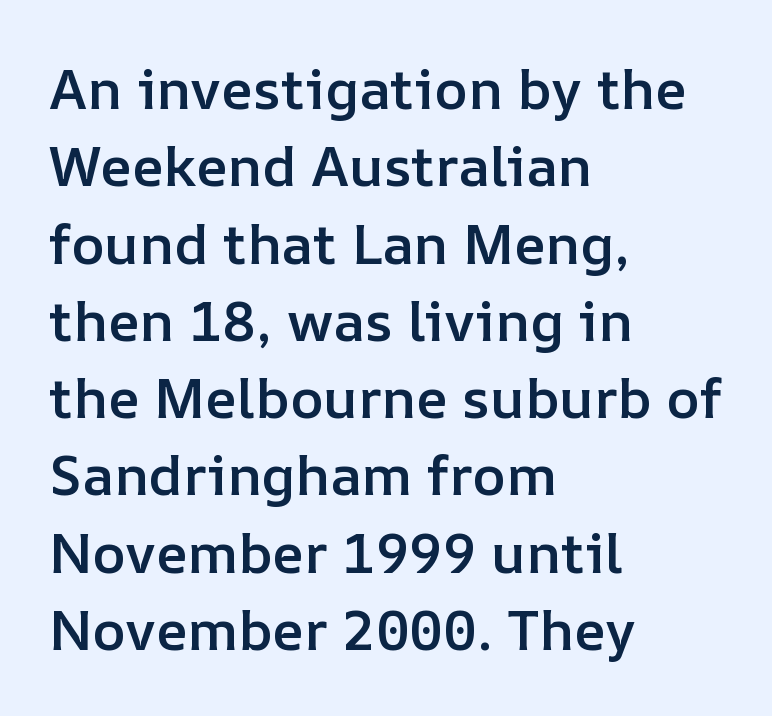
The image shows 56 px semibold type, upright; set left-aligned, normal line spacing (1.38x), normal letter spacing, not underlined; low stroke contrast and a medium x-height.
